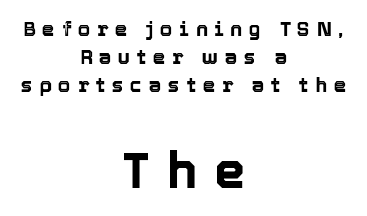
{"italic": "no", "width": "normal", "x_height": "medium", "monospaced": "no", "underline": "no", "align": "center", "line_spacing": "normal", "line_spacing_ratio": 1.41, "letter_spacing": "wide", "letter_spacing_em": 0.33, "larger_block": "second", "size_ratio": 2.5, "glyph_px": 50}
